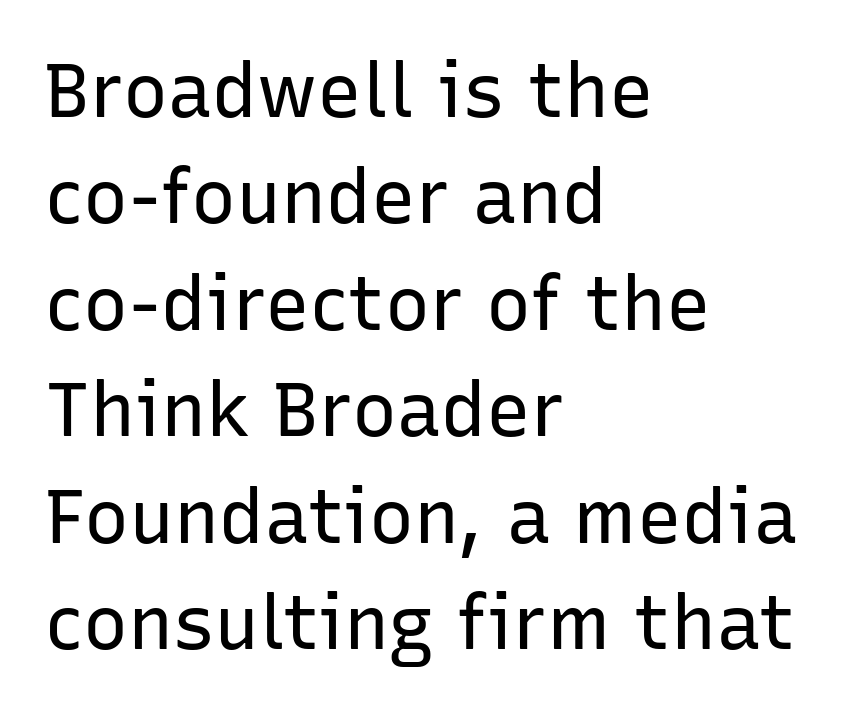
Style check: upright. The horizontal fit of the characters is conventional and even. This rendering features lettering with no underline. Students, observe: this is what conventionally led text looks like. Unlike a traditional serif, this face leaves its strokes unadorned. You could not count columns in this text — the font is proportionally spaced.
